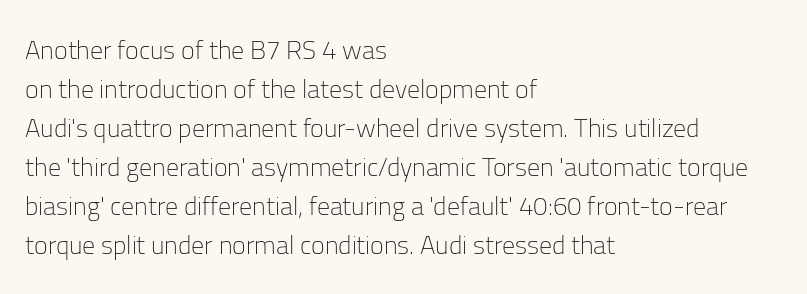
Q: Is the text bold? A: No.
Q: Is the text italic (slanted)? A: No, it is upright.
Q: Is the text underlined? A: No.
Q: How is the paragraph aligned? A: Left-aligned.
Q: Is the spacing between letters normal or unusually wide? A: Normal.
Q: Is the spacing between lines tight, normal or loose? A: Normal.
